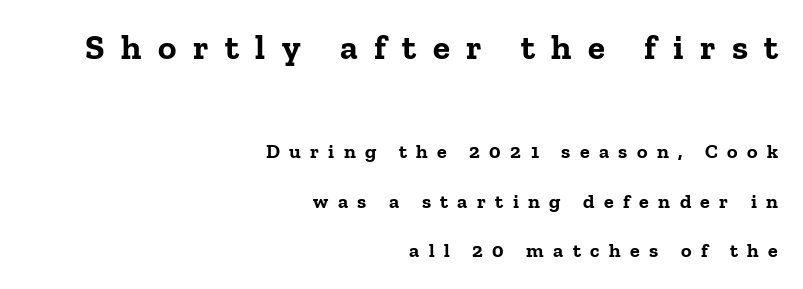
{"serif": "yes", "italic": "no", "bold": "yes", "weight": "bold", "width": "normal", "stroke_contrast": "low", "x_height": "medium", "monospaced": "no", "underline": "no", "align": "right", "line_spacing": "loose", "line_spacing_ratio": 2.47, "letter_spacing": "wide", "letter_spacing_em": 0.47, "larger_block": "first", "size_ratio": 1.75, "glyph_px": 35}
